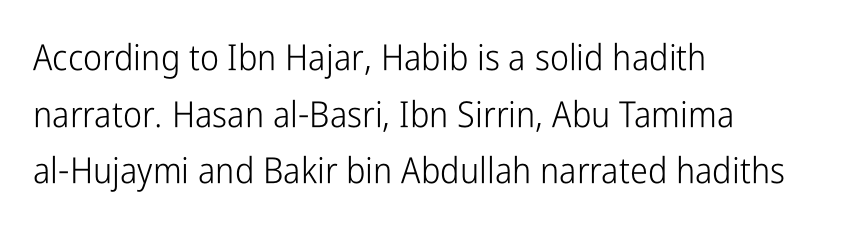
Q: Is the text bold? A: No.
Q: Is the text italic (slanted)? A: No, it is upright.
Q: Is the typeface a serif or a sans-serif typeface? A: Sans-serif.
Q: Is the text underlined? A: No.
Q: How is the paragraph aligned? A: Left-aligned.
Q: Is the spacing between letters normal or unusually wide? A: Normal.
Q: Is the spacing between lines tight, normal or loose? A: Normal.
Q: Width (condensed, normal, or wide)? A: Condensed.
Q: Stroke contrast? A: Low.
Q: x-height? A: Medium.
Q: Monospaced? A: No.
